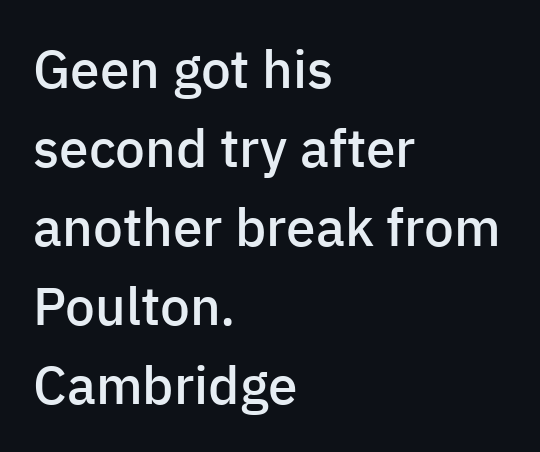
{"serif": "no", "italic": "no", "bold": "semi", "weight": "semibold", "width": "normal", "stroke_contrast": "low", "x_height": "medium", "monospaced": "no", "underline": "no", "align": "left", "line_spacing": "normal", "line_spacing_ratio": 1.49, "letter_spacing": "normal", "letter_spacing_em": 0.0, "glyph_px": 53}
